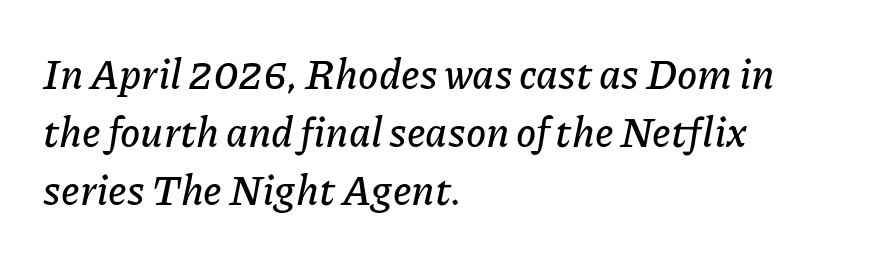
The image shows 41 px text type, italic (leaning right); set left-aligned, normal line spacing (1.41x), normal letter spacing, not underlined; low stroke contrast and a medium x-height.
